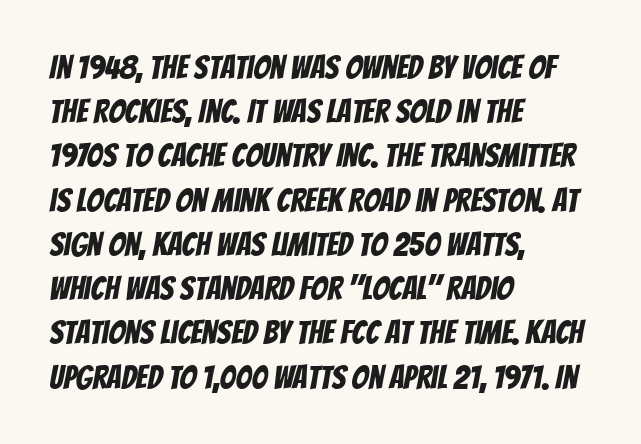
{"serif": "no", "width": "condensed", "stroke_contrast": "low", "x_height": "large", "monospaced": "no", "underline": "no", "align": "left", "line_spacing": "normal", "line_spacing_ratio": 1.34, "letter_spacing": "normal", "letter_spacing_em": 0.0, "glyph_px": 33}
